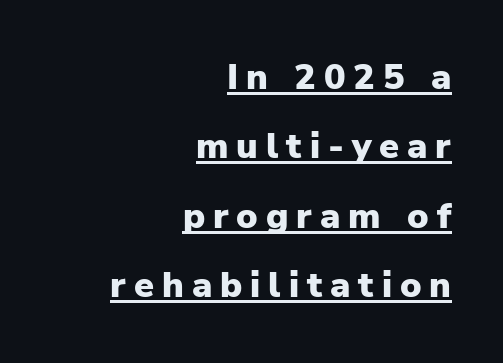
The rendered words wear a rule along their underside. The axis of the letterforms is exactly vertical. A student would call this right alignment; a typographer would say flush right, rag left. I'd describe the lettering as bold — thick and assertive. Is this a sans? Yes — the strokes have no serifs.
